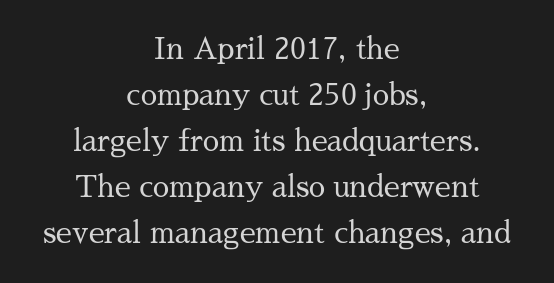
The image shows 29 px regular-weight serif type, upright; set centered, normal line spacing (1.59x), normal letter spacing, not underlined; medium stroke contrast and a medium x-height.
